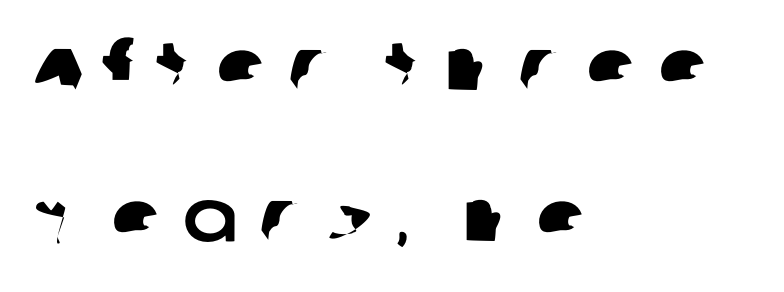
{"serif": "no", "width": "normal", "stroke_contrast": "low", "x_height": "large", "monospaced": "no", "underline": "no", "align": "left", "line_spacing": "loose", "line_spacing_ratio": 2.07, "letter_spacing": "wide", "letter_spacing_em": 0.3, "glyph_px": 73}
